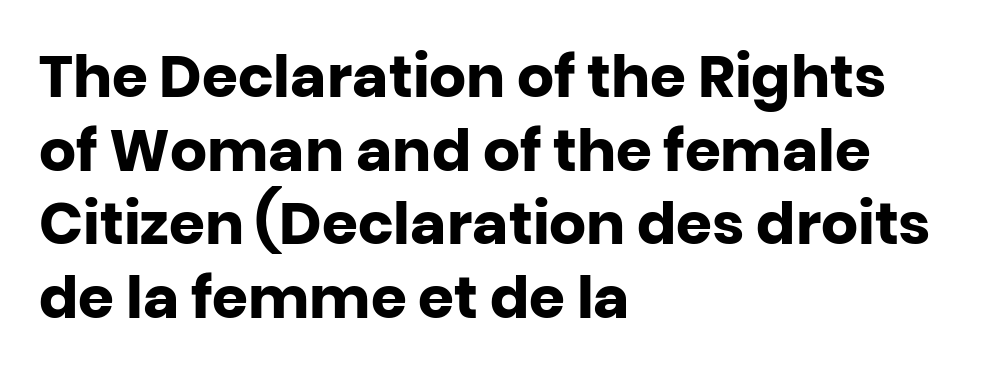
Underline: absent. Left-aligned paragraph, ragged on the right. The designer went with a sans here, leaving each stem footless. Tracking here is standard; glyphs follow each other at the usual distance. Is this a fixed-width face? No — the glyphs have proportional, varying widths. Horizontal bands of white between lines are of average thickness.
